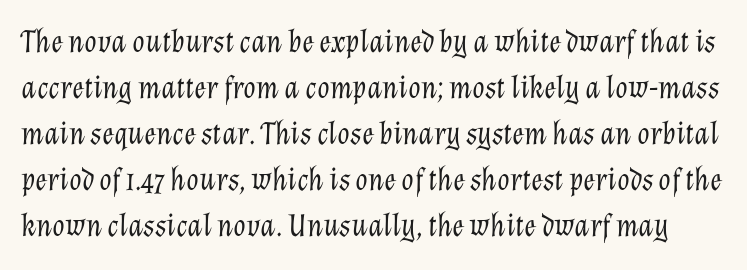
Leading: standard. Stroke mass is kept to a normal reading level or below. Honestly, the letter spacing is just normal — you wouldn't notice it. Anything drawn beneath the words? Only blank space. Style check: oblique. The face used here is proportionally spaced, like ordinary book or web type.
